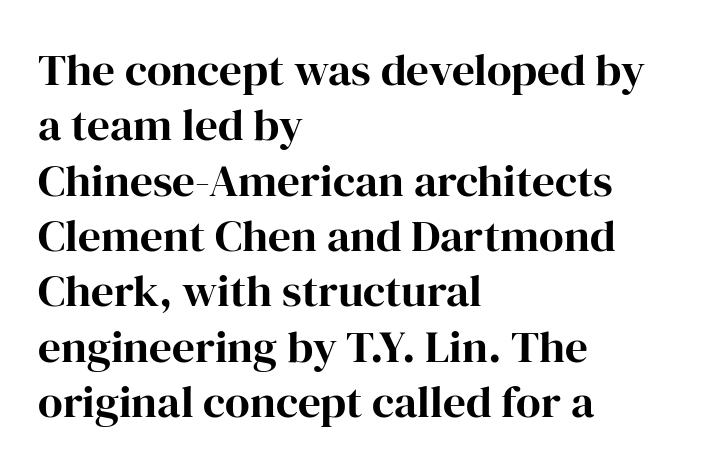
In terms of letterform style, serifs are clearly present. Vertical strokes here are truly vertical. The passage is arranged the way most books set body copy — flush left. Proportional: the letters do not fall into vertical columns. Is the type bold? Yes — the strokes are clearly thick and heavy. Descenders hang freely into open space.
